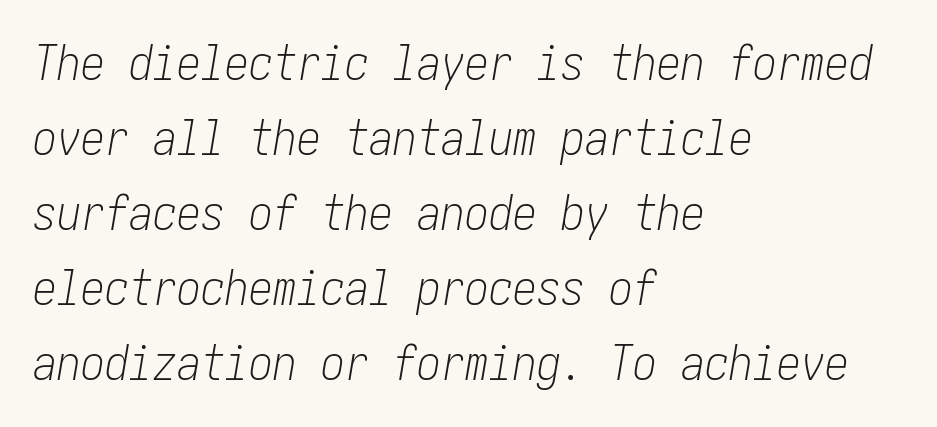
Q: Is the text bold? A: No.
Q: Is the text italic (slanted)? A: Yes, it leans right by about 10 degrees.
Q: Is the text underlined? A: No.
Q: How is the paragraph aligned? A: Left-aligned.
Q: Is the spacing between letters normal or unusually wide? A: Normal.
Q: Is the spacing between lines tight, normal or loose? A: Normal.
Q: Width (condensed, normal, or wide)? A: Condensed.
Q: Stroke contrast? A: Low.
Q: x-height? A: Medium.
